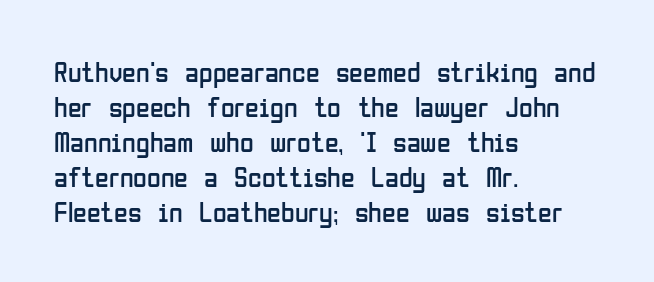
{"serif": "no", "italic": "no", "bold": "no", "weight": "regular", "width": "condensed", "stroke_contrast": "low", "x_height": "medium", "monospaced": "no", "underline": "no", "align": "left", "line_spacing": "normal", "line_spacing_ratio": 1.25, "letter_spacing": "normal", "letter_spacing_em": 0.0, "glyph_px": 28}
